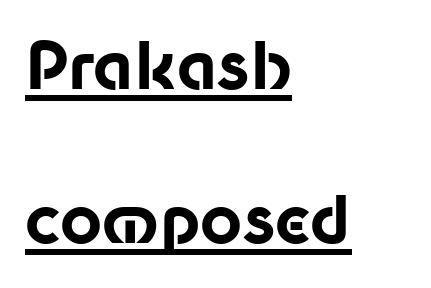
Q: Is the text bold? A: Yes.
Q: Is the text italic (slanted)? A: No, it is upright.
Q: Is the typeface a serif or a sans-serif typeface? A: Sans-serif.
Q: Is the text underlined? A: Yes.
Q: How is the paragraph aligned? A: Left-aligned.
Q: Is the spacing between letters normal or unusually wide? A: Normal.
Q: Is the spacing between lines tight, normal or loose? A: Loose.
Q: Width (condensed, normal, or wide)? A: Normal.
Q: Stroke contrast? A: Low.
Q: x-height? A: Medium.
Q: Monospaced? A: No.
